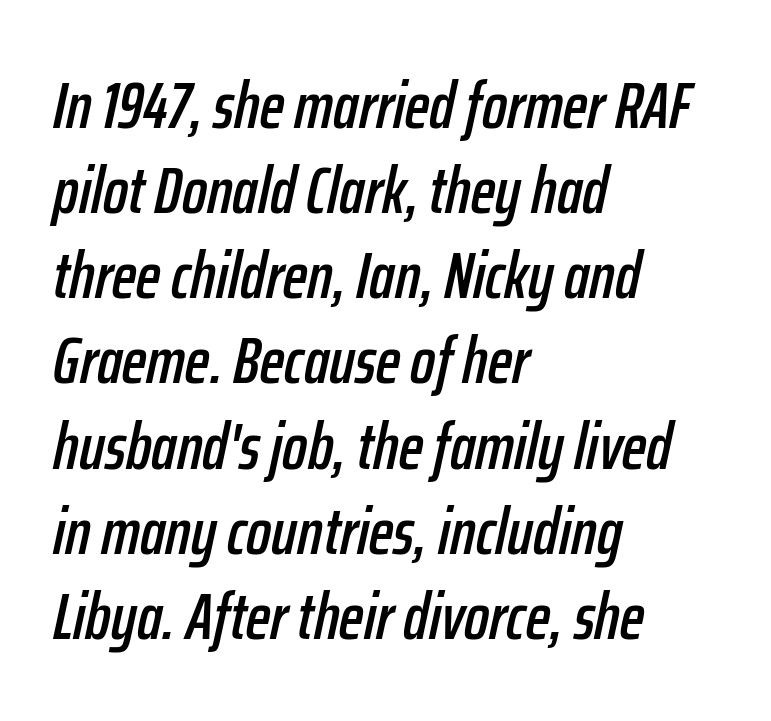
{"italic": "yes", "lean": "right", "slant_degrees": 12, "width": "condensed", "stroke_contrast": "low", "x_height": "medium", "monospaced": "no", "underline": "no", "align": "left", "line_spacing": "normal", "line_spacing_ratio": 1.29, "letter_spacing": "normal", "letter_spacing_em": 0.0, "glyph_px": 66}
